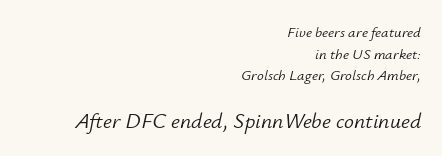
The image shows 22 px text type, italic (leaning right); set right-aligned, normal line spacing (1.45x), normal letter spacing, not underlined; the second (bottom) block is 1.47x larger.
